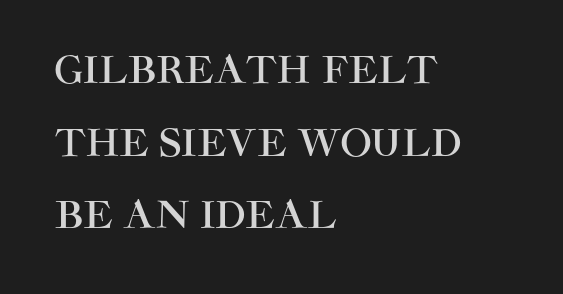
{"serif": "no", "italic": "no", "width": "normal", "stroke_contrast": "high", "x_height": "large", "monospaced": "no", "underline": "no", "align": "left", "line_spacing": "loose", "line_spacing_ratio": 1.96, "letter_spacing": "normal", "letter_spacing_em": 0.0, "glyph_px": 37}
